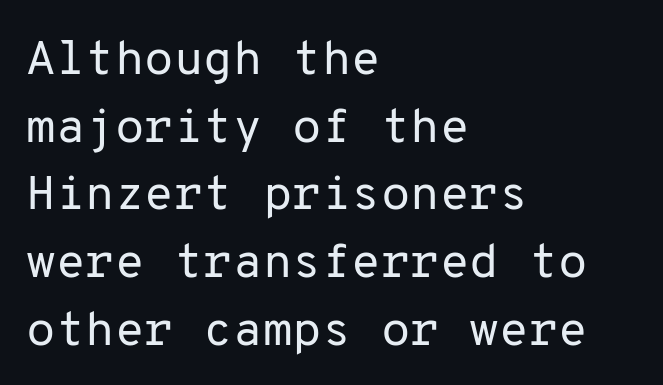
The image shows 48 px regular-weight sans-serif type, upright, monospaced; set left-aligned, normal line spacing (1.41x), normal letter spacing, not underlined; low stroke contrast and a medium x-height.
